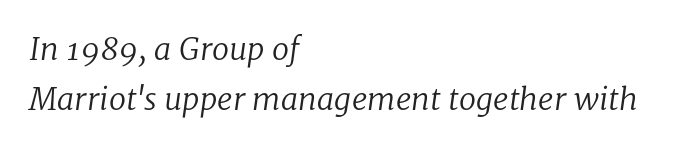
Q: Is the text bold? A: No.
Q: Is the text italic (slanted)? A: Yes, it leans right by about 8 degrees.
Q: Is the typeface a serif or a sans-serif typeface? A: Serif.
Q: Is the text underlined? A: No.
Q: How is the paragraph aligned? A: Left-aligned.
Q: Is the spacing between letters normal or unusually wide? A: Normal.
Q: Is the spacing between lines tight, normal or loose? A: Normal.
Q: Width (condensed, normal, or wide)? A: Normal.
Q: Stroke contrast? A: Low.
Q: x-height? A: Medium.
Q: Monospaced? A: No.
